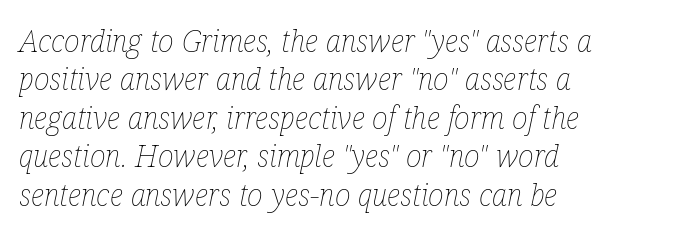
{"italic": "yes", "lean": "right", "slant_degrees": 12, "bold": "no", "weight": "thin", "width": "condensed", "stroke_contrast": "low", "x_height": "medium", "monospaced": "no", "underline": "no", "align": "left", "line_spacing": "normal", "line_spacing_ratio": 1.28, "letter_spacing": "normal", "letter_spacing_em": 0.0, "glyph_px": 30}
